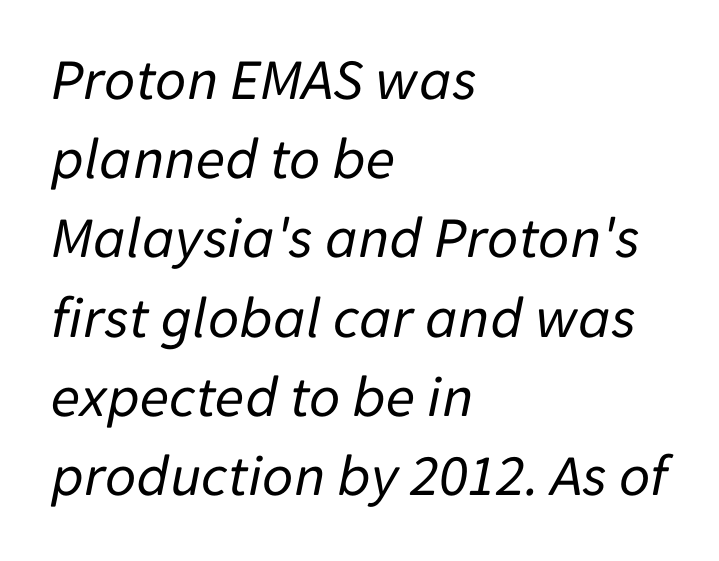
Evenly set lines give the paragraph a standard silhouette. This rendering features lettering with no underline. Italic? Definitely — the glyphs are oblique. The compositor pushed each line to the left boundary. Default kerning and tracking; the words read as compact shapes.
